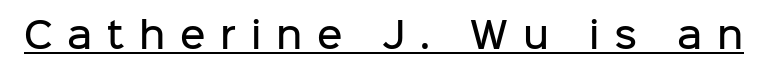
Q: Is the text bold? A: Semi-bold.
Q: Is the text italic (slanted)? A: No, it is upright.
Q: Is the typeface a serif or a sans-serif typeface? A: Sans-serif.
Q: Is the text underlined? A: Yes.
Q: Is the spacing between letters normal or unusually wide? A: Unusually wide.
Q: Width (condensed, normal, or wide)? A: Normal.
Q: Stroke contrast? A: Low.
Q: x-height? A: Medium.
Q: Monospaced? A: No.
